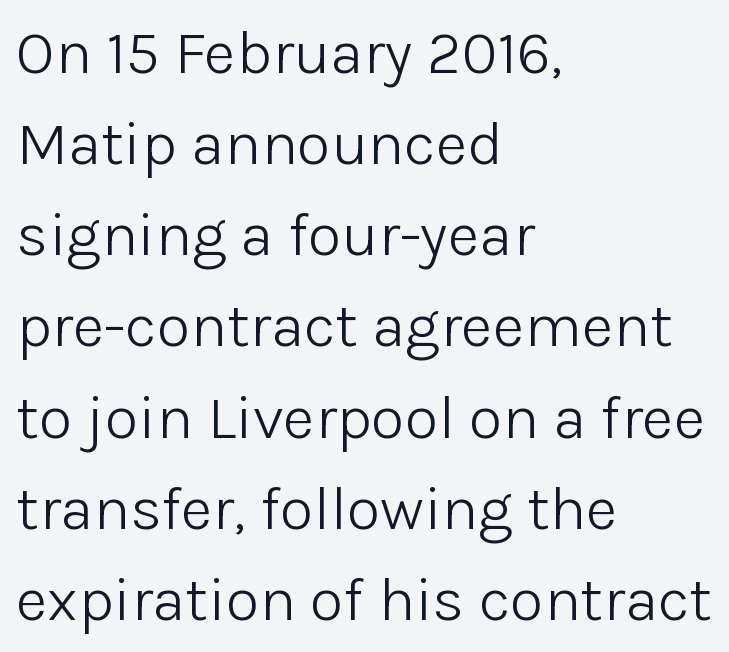
{"serif": "no", "italic": "no", "bold": "no", "weight": "light", "width": "normal", "stroke_contrast": "low", "x_height": "medium", "monospaced": "no", "underline": "no", "align": "left", "line_spacing": "normal", "line_spacing_ratio": 1.47, "letter_spacing": "normal", "letter_spacing_em": 0.0, "glyph_px": 62}
